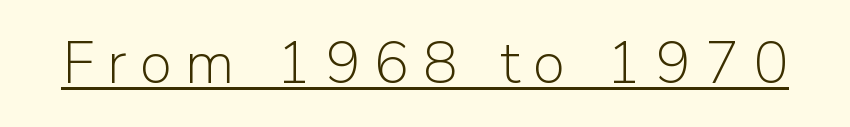
Looks like regular typesetting: each glyph gets only the width it needs. Quick note: underline on. A typesetter would call this heavily tracked-out type. Summary of weight: not heavy and not bold. In terms of posture, this sample is upright.
